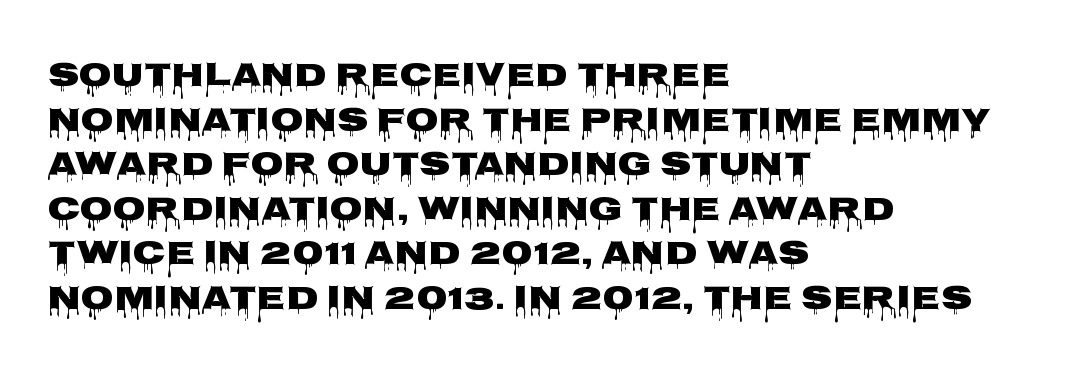
Q: Is the text italic (slanted)? A: No, it is upright.
Q: Is the typeface a serif or a sans-serif typeface? A: Sans-serif.
Q: Is the text underlined? A: No.
Q: How is the paragraph aligned? A: Left-aligned.
Q: Is the spacing between letters normal or unusually wide? A: Normal.
Q: Is the spacing between lines tight, normal or loose? A: Normal.
Q: Width (condensed, normal, or wide)? A: Wide.
Q: Stroke contrast? A: Low.
Q: x-height? A: Large.
Q: Monospaced? A: No.
